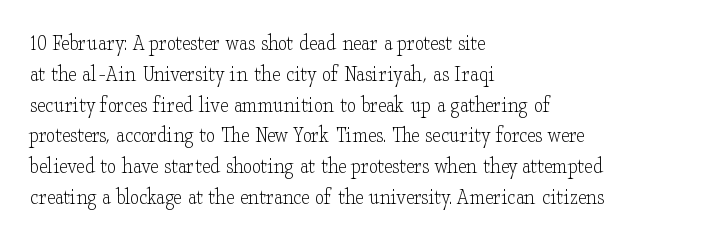
{"italic": "no", "bold": "no", "underline": "no", "align": "left", "line_spacing": "normal", "line_spacing_ratio": 1.34, "letter_spacing": "normal", "letter_spacing_em": 0.0, "glyph_px": 23}
